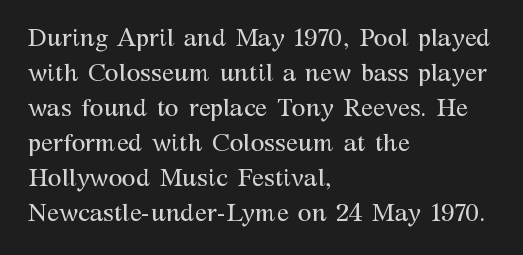
Q: Is the text bold? A: No.
Q: Is the text italic (slanted)? A: No, it is upright.
Q: Is the text underlined? A: No.
Q: How is the paragraph aligned? A: Left-aligned.
Q: Is the spacing between letters normal or unusually wide? A: Normal.
Q: Is the spacing between lines tight, normal or loose? A: Normal.
